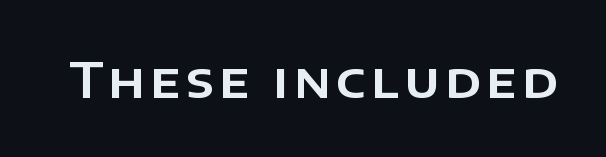
{"serif": "no", "italic": "no", "width": "normal", "stroke_contrast": "low", "x_height": "large", "monospaced": "no", "underline": "no", "glyph_px": 48}
